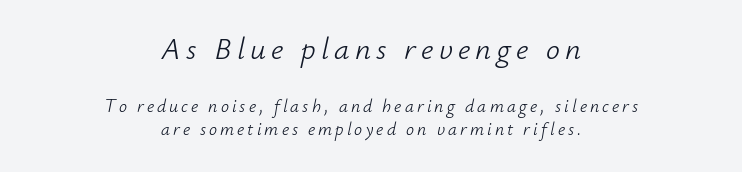
The image shows 31 px light type, italic (leaning right); set centered, normal line spacing (1.29x), not underlined; the first (top) block is 1.72x larger; low stroke contrast and a small x-height.
